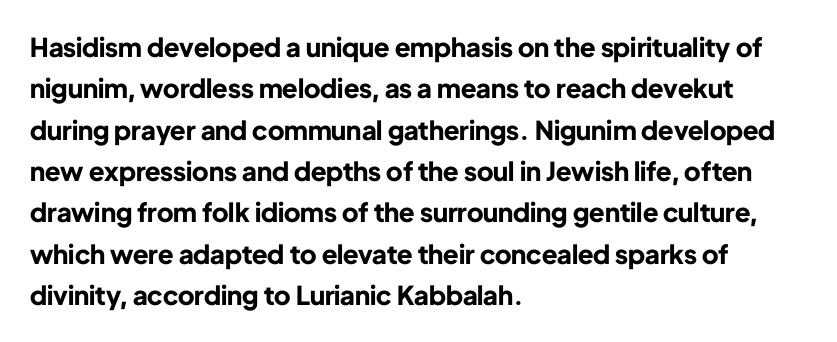
The image shows 26 px bold type, upright; set left-aligned, normal line spacing (1.59x), normal letter spacing, not underlined.
